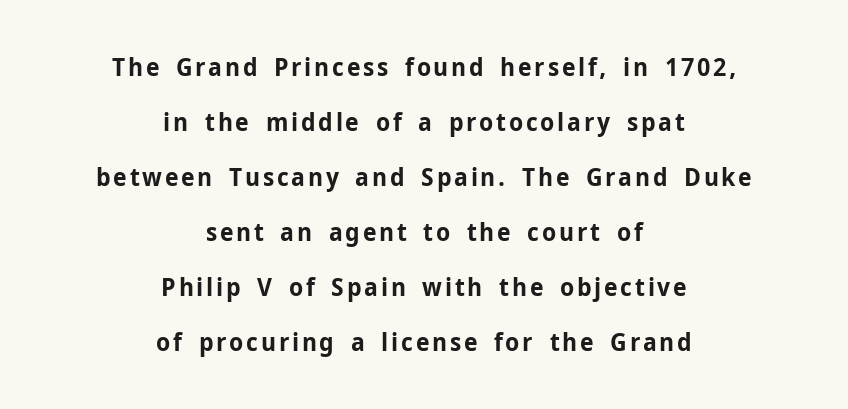
The typesetter chose a symmetrical, centered arrangement here. Students, observe: this is what heavily led, spacious text looks like. Has an underline been added? It has not. The specimen reads as upright at a glance.
